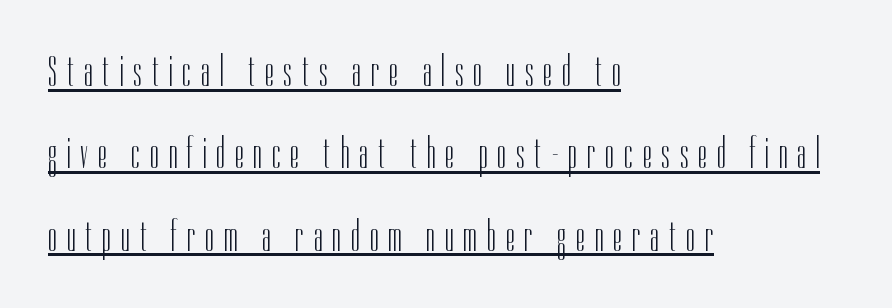
Q: Is the text bold? A: No.
Q: Is the text italic (slanted)? A: No, it is upright.
Q: Is the typeface a serif or a sans-serif typeface? A: Sans-serif.
Q: Is the text underlined? A: Yes.
Q: How is the paragraph aligned? A: Left-aligned.
Q: Is the spacing between letters normal or unusually wide? A: Unusually wide.
Q: Width (condensed, normal, or wide)? A: Condensed.
Q: Stroke contrast? A: Low.
Q: x-height? A: Medium.
Q: Monospaced? A: No.
